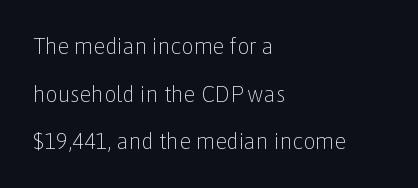
Rows of type keep a wide berth in the vertical direction. What stands out about the letter spacing? Nothing — it is the standard amount. Heaviness? Minimal to ordinary, like unemphasized prose. One-word summary of the alignment: left. Bare-footed words on every line.
